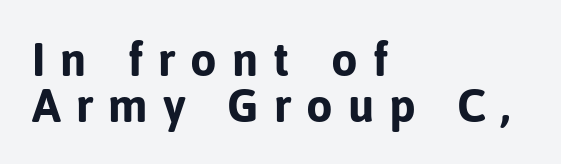
A student would call this left alignment; a typographer would say flush left, rag right. Spacing verdict: proportional, widths tailored to each character. A dark, heavy texture on the line: the type is bold. Spacing between characters has been opened up far beyond the box default. What kind of face is this? One without serifs — a sans.
